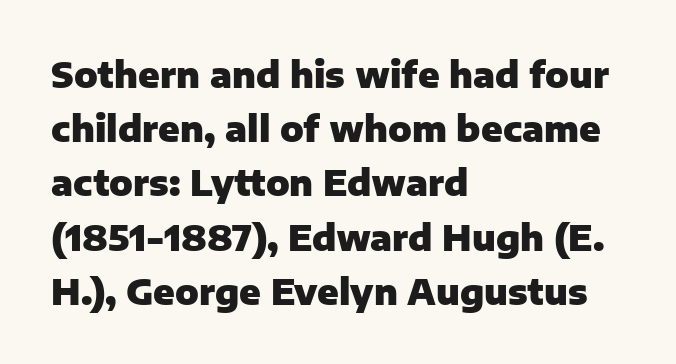
The image shows 35 px heavy sans-serif type, upright; set left-aligned, normal line spacing (1.55x), normal letter spacing, not underlined; low stroke contrast and a medium x-height.
